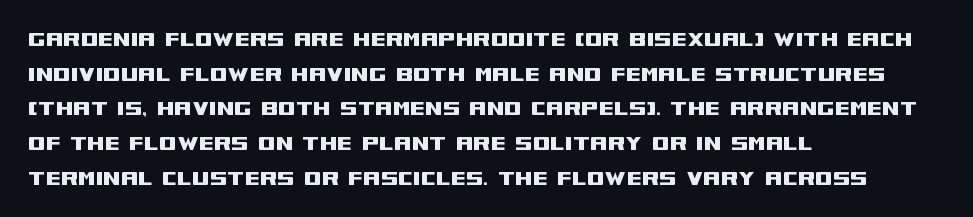
{"italic": "no", "underline": "no", "align": "left", "line_spacing": "normal", "line_spacing_ratio": 1.39, "letter_spacing": "normal", "letter_spacing_em": 0.0, "glyph_px": 25}
